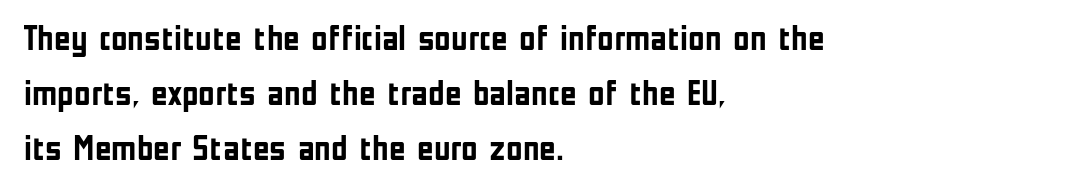
The image shows 36 px semibold, condensed sans-serif type, upright; set left-aligned, normal line spacing (1.53x), normal letter spacing, not underlined; low stroke contrast and a medium x-height.
